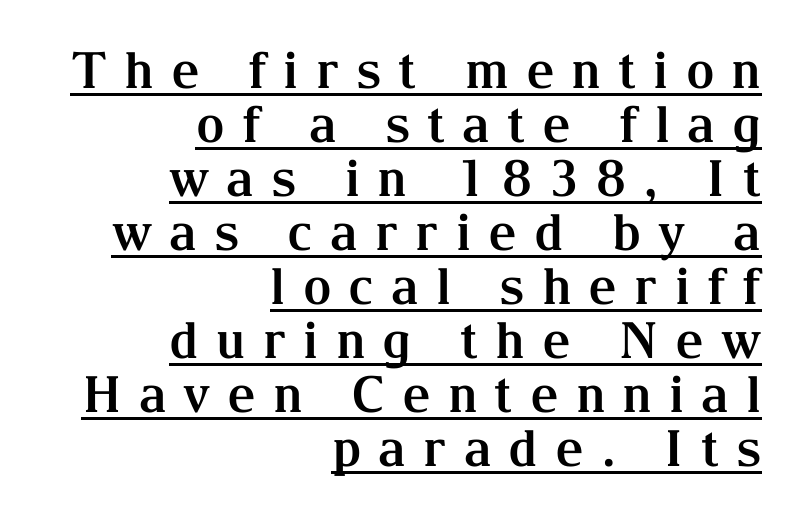
Q: Is the text bold? A: Yes.
Q: Is the text italic (slanted)? A: No, it is upright.
Q: Is the typeface a serif or a sans-serif typeface? A: Serif.
Q: Is the text underlined? A: Yes.
Q: How is the paragraph aligned? A: Right-aligned.
Q: Is the spacing between letters normal or unusually wide? A: Unusually wide.
Q: Is the spacing between lines tight, normal or loose? A: Tight.
Q: Width (condensed, normal, or wide)? A: Normal.
Q: Stroke contrast? A: Medium.
Q: x-height? A: Medium.
Q: Monospaced? A: No.
